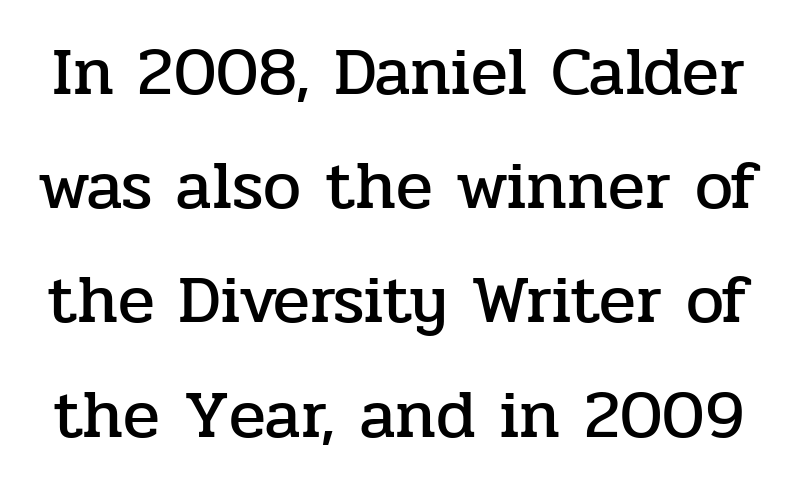
{"serif": "yes", "italic": "no", "width": "normal", "stroke_contrast": "low", "x_height": "medium", "monospaced": "no", "underline": "no", "line_spacing": "normal", "line_spacing_ratio": 1.68, "letter_spacing": "normal", "letter_spacing_em": 0.0, "glyph_px": 68}
